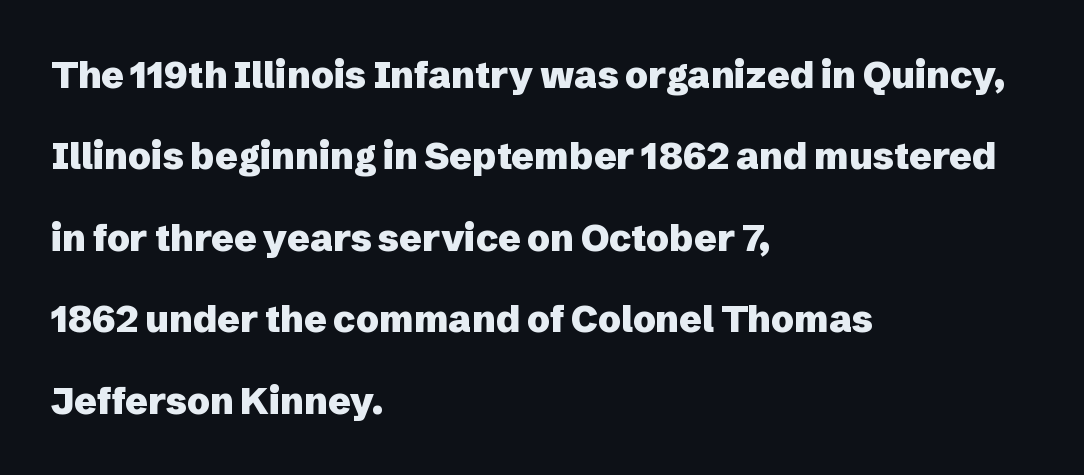
Q: Is the text bold? A: Yes.
Q: Is the text italic (slanted)? A: No, it is upright.
Q: Is the typeface a serif or a sans-serif typeface? A: Sans-serif.
Q: Is the text underlined? A: No.
Q: How is the paragraph aligned? A: Left-aligned.
Q: Is the spacing between letters normal or unusually wide? A: Normal.
Q: Is the spacing between lines tight, normal or loose? A: Loose.
Q: Width (condensed, normal, or wide)? A: Normal.
Q: Stroke contrast? A: Low.
Q: x-height? A: Medium.
Q: Monospaced? A: No.
